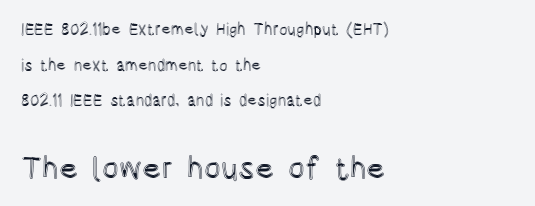
Q: Is the text italic (slanted)? A: No, it is upright.
Q: Is the text underlined? A: No.
Q: How is the paragraph aligned? A: Left-aligned.
Q: Is the spacing between letters normal or unusually wide? A: Normal.
Q: Is the spacing between lines tight, normal or loose? A: Loose.
Q: Which block of text is set in a larger size, the first (top) or the second (bottom)? A: The second (bottom) one.
Q: Width (condensed, normal, or wide)? A: Condensed.
Q: x-height? A: Large.
Q: Monospaced? A: No.
